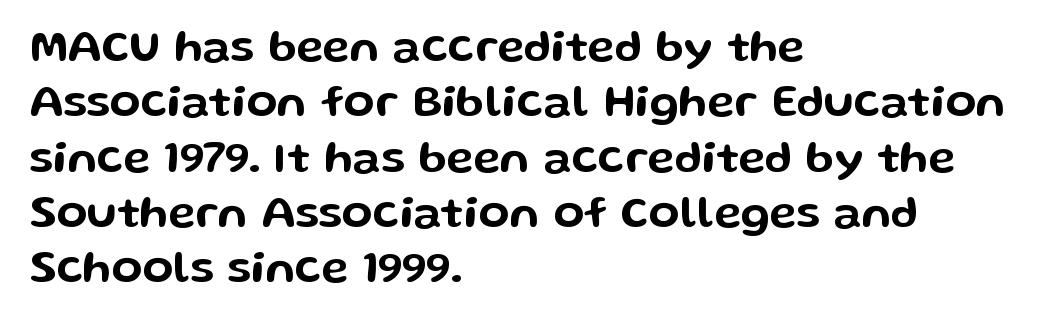
Classification — sans serif. Is this a fixed-width face? No — the glyphs have proportional, varying widths. The typesetter chose a ragged-right arrangement here. It's the straight-up-and-down kind of type. No word sits above an underline. Nobody touched the tracking dial on this one.
